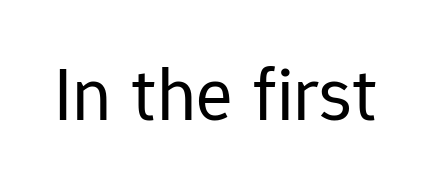
Q: Is the text bold? A: No.
Q: Is the text italic (slanted)? A: No, it is upright.
Q: Is the typeface a serif or a sans-serif typeface? A: Sans-serif.
Q: Is the text underlined? A: No.
Q: Is the spacing between letters normal or unusually wide? A: Normal.
Q: Width (condensed, normal, or wide)? A: Normal.
Q: Stroke contrast? A: Low.
Q: x-height? A: Medium.
Q: Monospaced? A: No.
